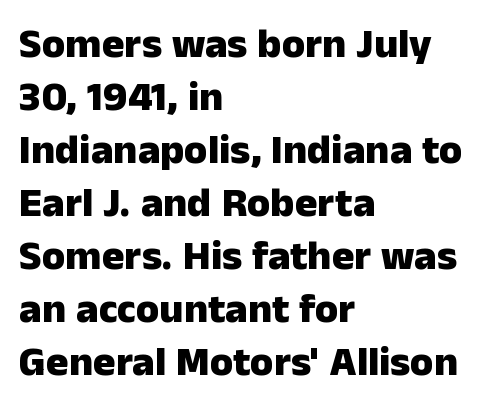
How would I describe the line gaps? Plain and ordinary. Between one letter and the next there's only the usual sliver of space. Look at the bottom of the vertical strokes: they stop flat, with no serifs. This is heavy type, rendered in bold.
